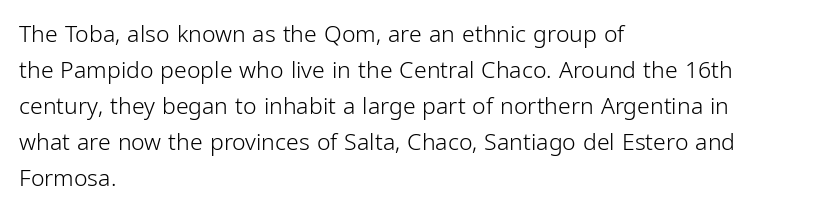
The foot of each line stays bare and open. It's the straight-up-and-down kind of type. The gaps between neighbouring characters are ordinary and unremarkable. A normal amount of white space separates one row of letters from the next. Typeset ragged right — the left edge is the straight one. Is the stroke heavy? The answer is a plain regular-or-lighter.
